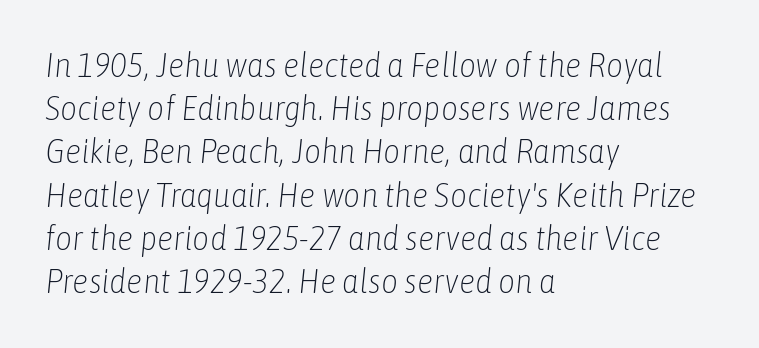
Q: Is the text bold? A: No.
Q: Is the text italic (slanted)? A: Yes, it leans right by about 6 degrees.
Q: Is the text underlined? A: No.
Q: How is the paragraph aligned? A: Left-aligned.
Q: Is the spacing between letters normal or unusually wide? A: Normal.
Q: Is the spacing between lines tight, normal or loose? A: Normal.
Q: Width (condensed, normal, or wide)? A: Condensed.
Q: Stroke contrast? A: Low.
Q: x-height? A: Medium.
Q: Monospaced? A: No.
